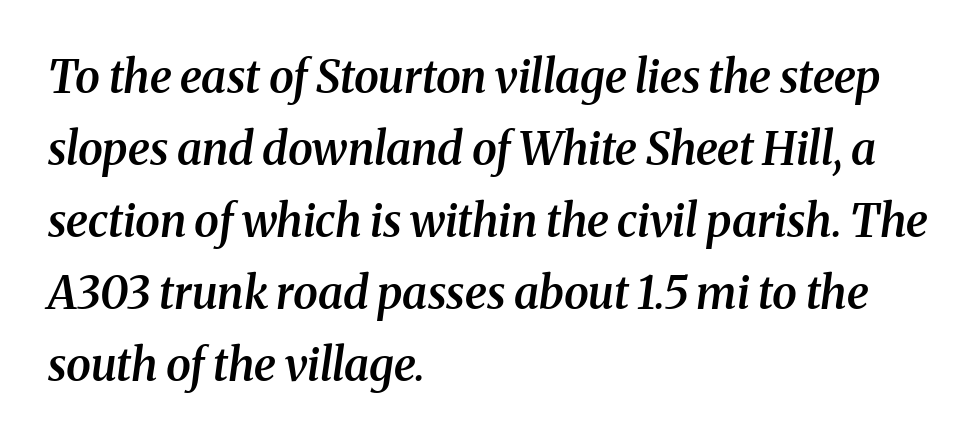
Q: Is the text bold? A: Semi-bold.
Q: Is the text italic (slanted)? A: Yes, it leans right by about 8 degrees.
Q: Is the typeface a serif or a sans-serif typeface? A: Serif.
Q: Is the text underlined? A: No.
Q: How is the paragraph aligned? A: Left-aligned.
Q: Is the spacing between letters normal or unusually wide? A: Normal.
Q: Is the spacing between lines tight, normal or loose? A: Normal.
Q: Width (condensed, normal, or wide)? A: Normal.
Q: Stroke contrast? A: Medium.
Q: x-height? A: Medium.
Q: Monospaced? A: No.
